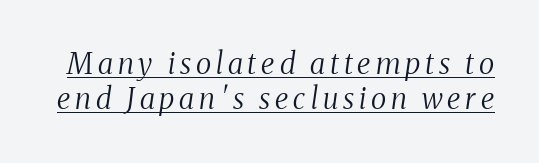
The image shows 29 px regular-weight, condensed serif type, italic (leaning right); set line spacing 1.21x, underlined; medium stroke contrast and a medium x-height.
